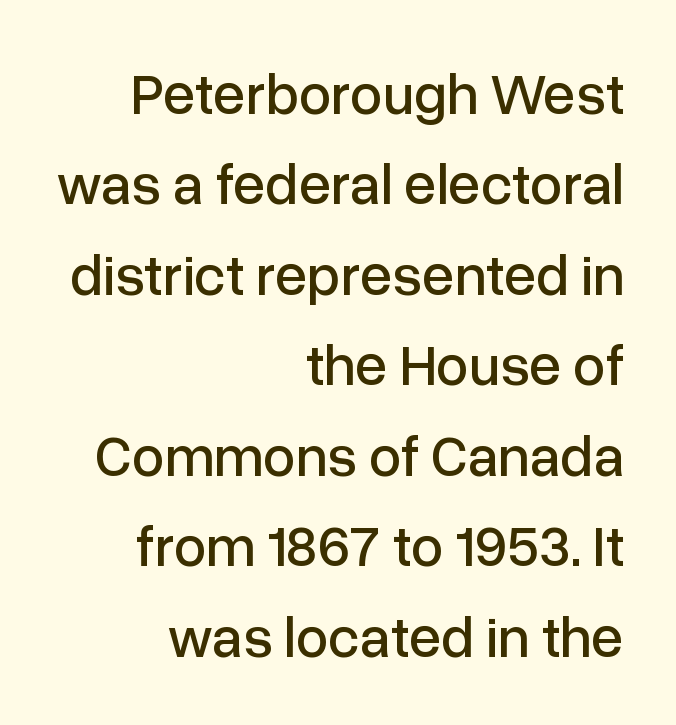
{"serif": "no", "italic": "no", "width": "normal", "stroke_contrast": "low", "x_height": "medium", "monospaced": "no", "underline": "no", "align": "right", "line_spacing": "normal", "line_spacing_ratio": 1.56, "letter_spacing": "normal", "letter_spacing_em": 0.0, "glyph_px": 58}
